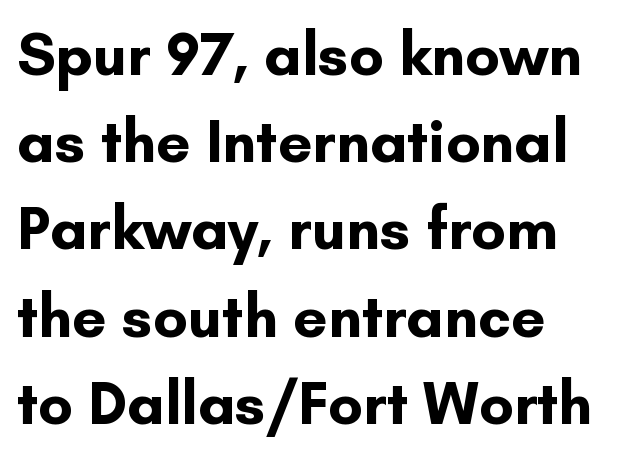
Caption: multi-line text, flush left, ragged right. The letters sit at their default tracking, neither squeezed nor spread. The specimen omits any rule beneath the text block's lines. You could not count columns in this text — the font is proportionally spaced.
